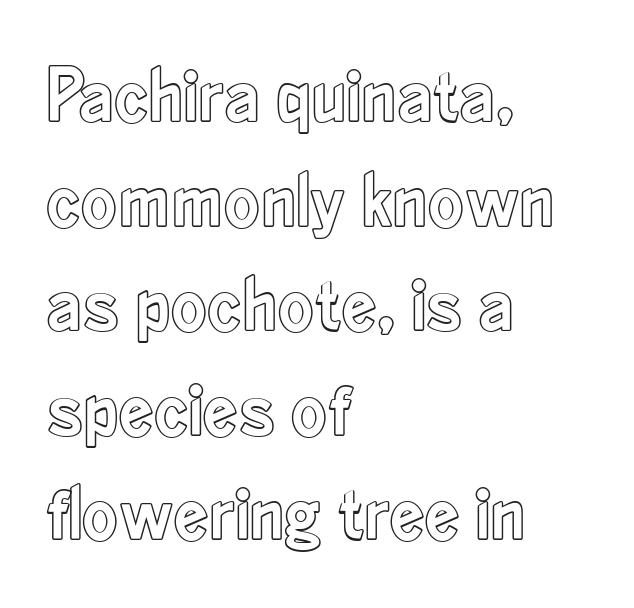
The image shows 78 px condensed type, upright; set left-aligned, normal line spacing (1.34x), normal letter spacing, not underlined; a small x-height.
